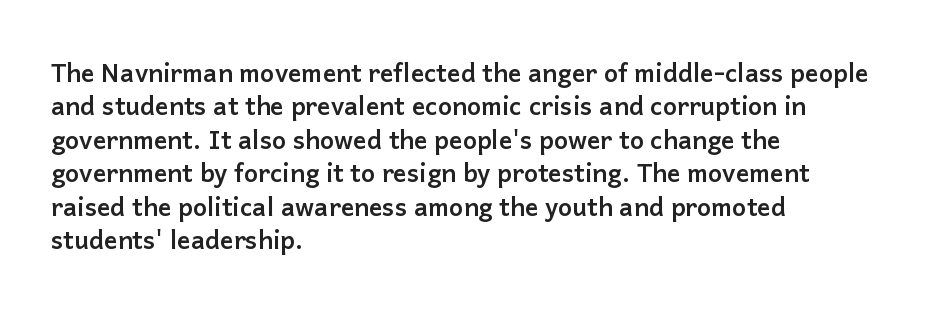
{"italic": "no", "bold": "yes", "underline": "no", "align": "left", "line_spacing": "normal", "line_spacing_ratio": 1.34, "letter_spacing": "normal", "letter_spacing_em": 0.0, "glyph_px": 25}
